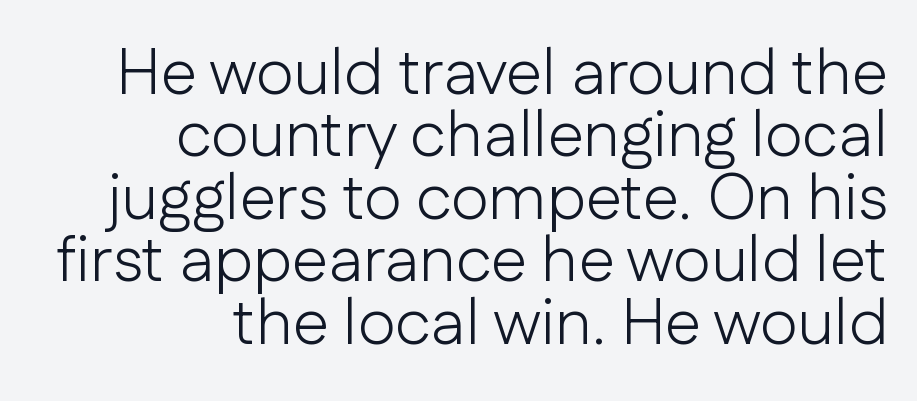
The passage is arranged like a letterhead date or caption credit — flush right. Underline: absent. The axis of the letterforms is exactly vertical. Serifs: no, the terminals of the letterforms are clean. Reading down the column, the eye jumps only a short way to each next line. The weight tops out at a normal text grade.
